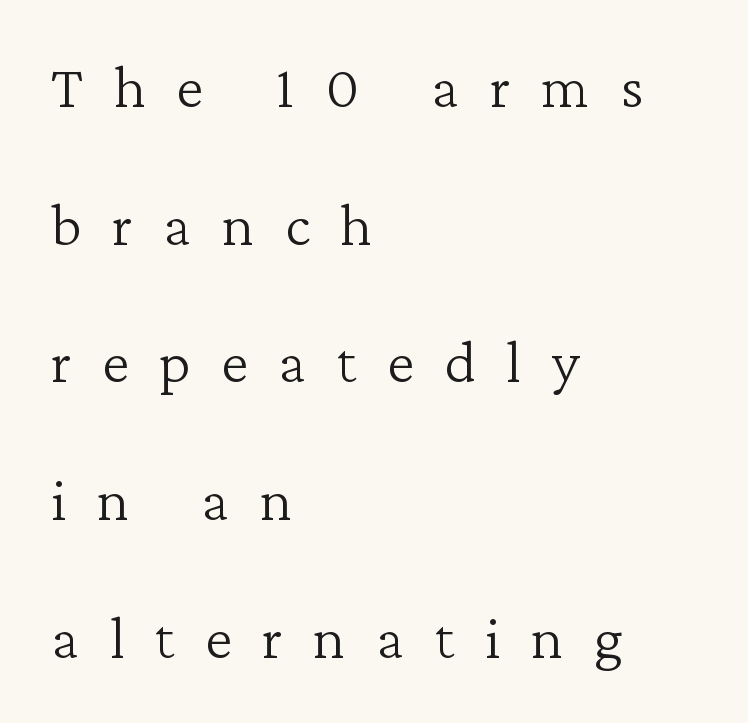
Here the designer chose a conventional face with non-uniform glyph widths. The passage shown has open, widely tracked lettering throughout. If you drew a line through each stem, it would be perfectly vertical. Visually the block forms a straight wall on the left and a jagged coastline on the right. What kind of face is this? One with serifs. Stems and bowls with no extra thickness — not bold.
